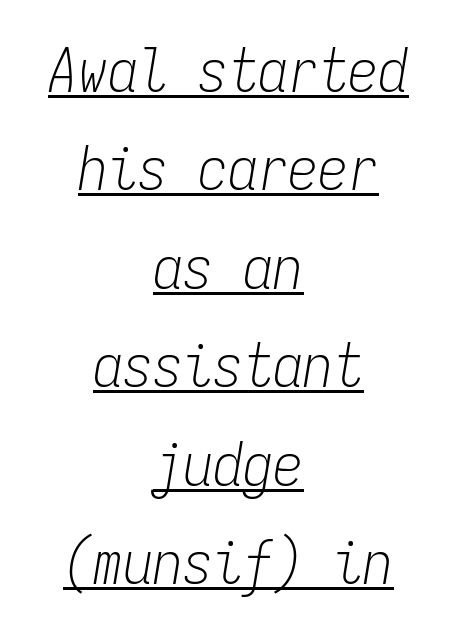
Compared with undecorated copy, this sample adds a rule below the words. The typesetting does not lean heavy: it is not bold. In terms of letterspacing, this is plain default setting. Typeset on center — no edge is straight. Yep, that's italic — everything's leaning.
